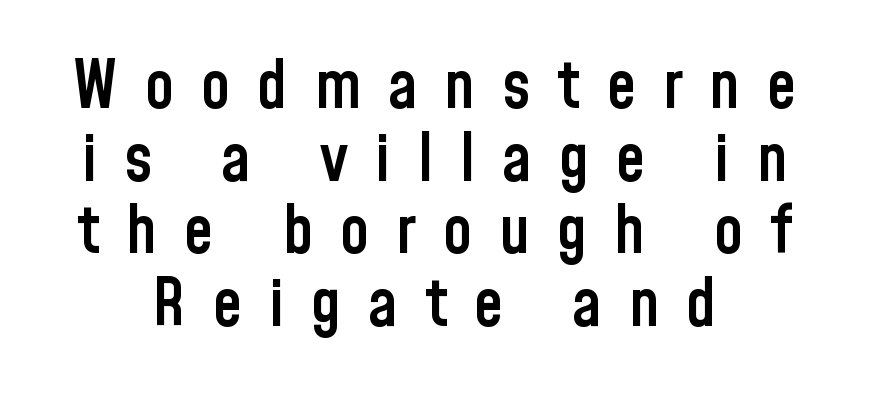
{"serif": "no", "italic": "no", "bold": "semi", "weight": "semibold", "width": "condensed", "stroke_contrast": "low", "x_height": "medium", "monospaced": "no", "underline": "no", "align": "center", "line_spacing": "tight", "line_spacing_ratio": 1.1, "letter_spacing": "wide", "letter_spacing_em": 0.41, "glyph_px": 66}
